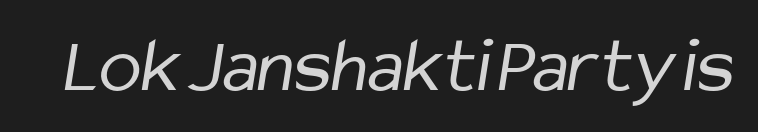
The image shows 79 px regular-weight, condensed sans-serif type; set normal letter spacing, not underlined; low stroke contrast and a medium x-height.
